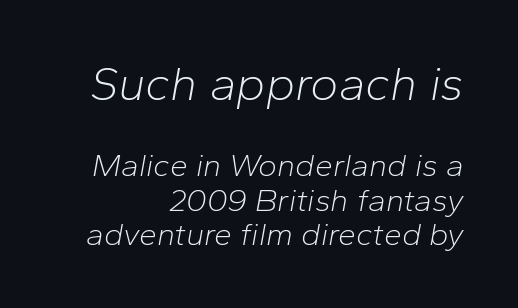
Here the glyphs are tracked normally, forming tight word shapes. All the whitespace from short lines collects on the left. Has an underline been added? It has not. If you drew a line through each stem, it would be angled. A student would notice the top passage is typeset larger than what follows. The lines are packed closely together with very little leading.
